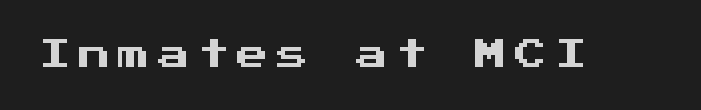
{"serif": "no", "italic": "no", "width": "normal", "stroke_contrast": "medium", "x_height": "medium", "monospaced": "yes", "underline": "no", "letter_spacing": "wide", "letter_spacing_em": 0.24, "glyph_px": 32}
